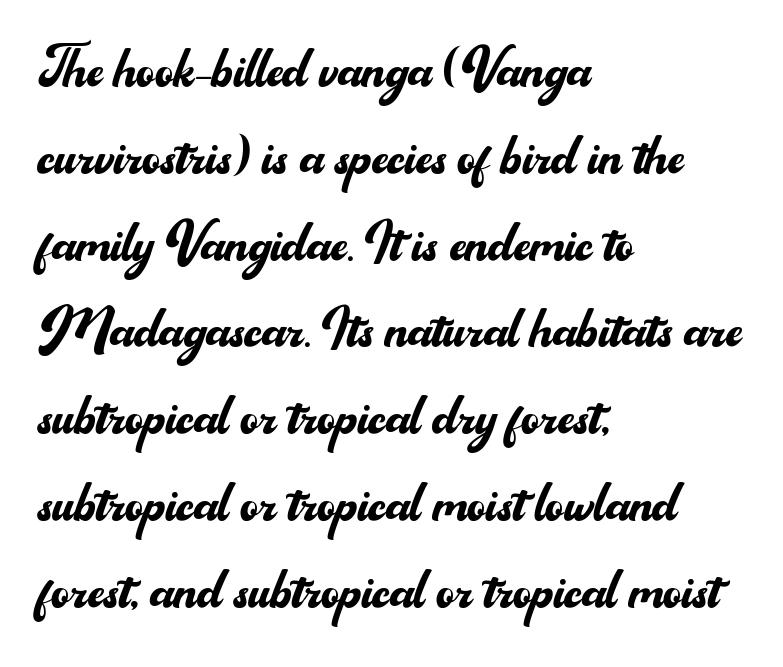
Q: Is the text bold? A: No.
Q: Is the text italic (slanted)? A: Yes.
Q: Is the typeface a serif or a sans-serif typeface? A: Sans-serif.
Q: Is the text underlined? A: No.
Q: How is the paragraph aligned? A: Left-aligned.
Q: Is the spacing between letters normal or unusually wide? A: Normal.
Q: Width (condensed, normal, or wide)? A: Normal.
Q: Stroke contrast? A: Medium.
Q: x-height? A: Small.
Q: Monospaced? A: No.
